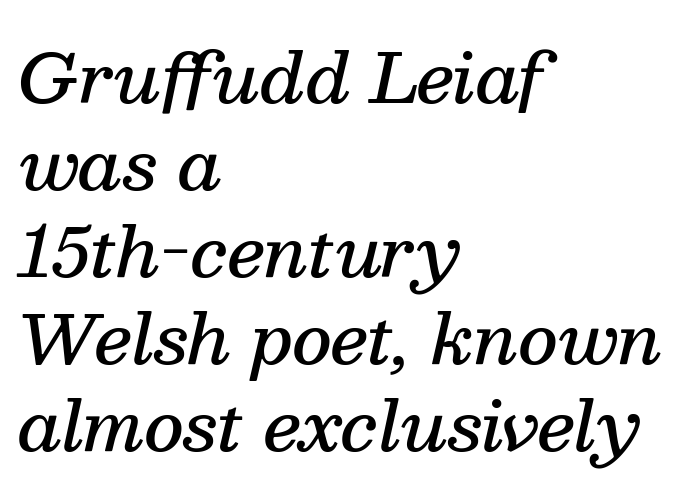
{"serif": "yes", "italic": "yes", "lean": "right", "slant_degrees": 13, "bold": "semi", "weight": "semibold", "width": "normal", "stroke_contrast": "medium", "x_height": "medium", "monospaced": "no", "underline": "no", "align": "left", "line_spacing": "normal", "line_spacing_ratio": 1.28, "letter_spacing": "normal", "letter_spacing_em": 0.0, "glyph_px": 68}
